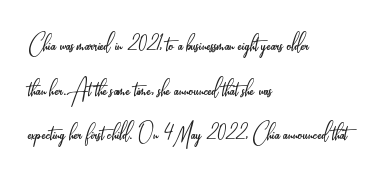
Each letter's strokes conclude bluntly, with no projecting serifs. Character widths vary here, with narrow letters taking less room than wide ones. Is the block centered? No — it sits flush against the left margin. The weight tops out at a normal text grade. Look at the tracking — it's just the regular setting, nothing added.
